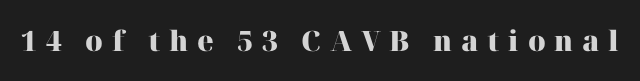
Q: Is the text bold? A: Yes.
Q: Is the text italic (slanted)? A: No, it is upright.
Q: Is the typeface a serif or a sans-serif typeface? A: Serif.
Q: Is the text underlined? A: No.
Q: Is the spacing between letters normal or unusually wide? A: Unusually wide.
Q: Width (condensed, normal, or wide)? A: Normal.
Q: Stroke contrast? A: High.
Q: x-height? A: Medium.
Q: Monospaced? A: No.
